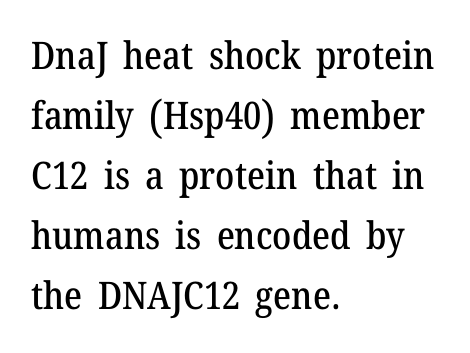
The horizontal fit of the characters is conventional and even. The string is rendered with underlining switched off. The typeface chosen for these lines features serifs. Layout note: lines flush left.
